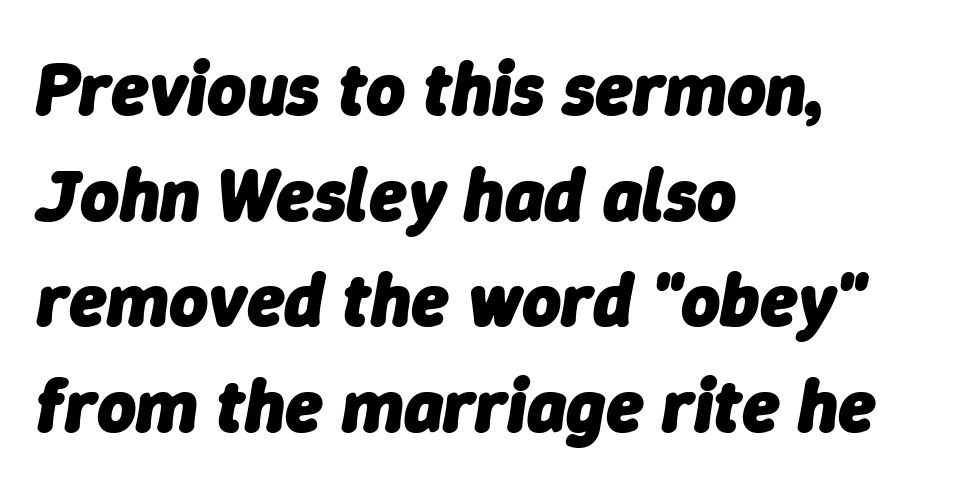
{"italic": "yes", "lean": "right", "slant_degrees": 9, "bold": "yes", "weight": "heavy", "width": "normal", "stroke_contrast": "low", "x_height": "medium", "monospaced": "no", "underline": "no", "align": "left", "line_spacing": "normal", "line_spacing_ratio": 1.41, "letter_spacing": "normal", "letter_spacing_em": 0.0, "glyph_px": 75}
